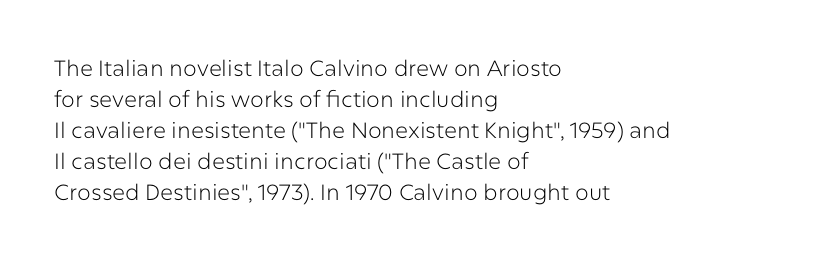
The image shows 22 px text type, upright; set left-aligned, normal line spacing (1.41x), normal letter spacing, not underlined.
